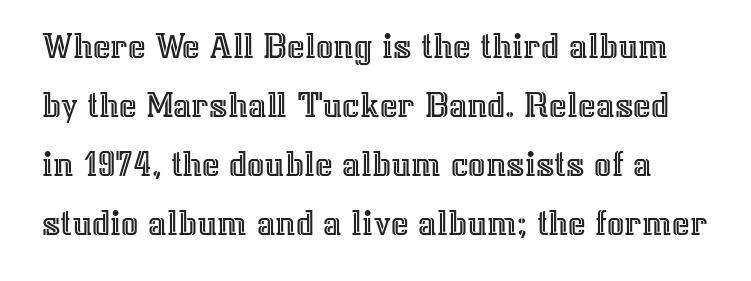
{"italic": "no", "width": "normal", "x_height": "medium", "monospaced": "no", "underline": "no", "line_spacing": "normal", "line_spacing_ratio": 1.55, "letter_spacing": "normal", "letter_spacing_em": 0.0, "glyph_px": 38}
